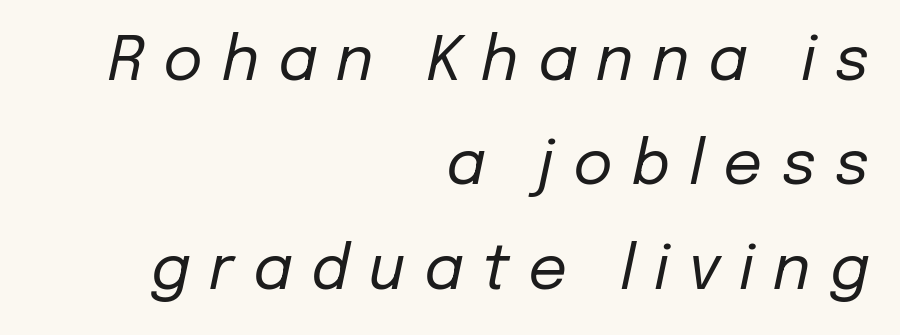
Unmarked baselines from the first word to the last. Line ends are locked; line starts wander. The typeface has the unassuming heft of standard copy or less. Every character sits at an angle, as italics do. Words appear elongated and porous because spacing is wide.
